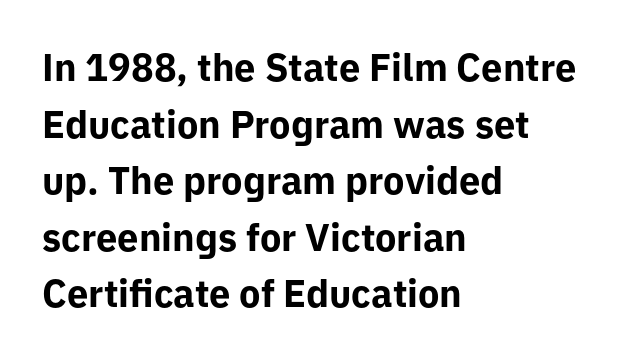
The image shows 38 px bold sans-serif type, upright; set left-aligned, normal line spacing (1.49x), normal letter spacing, not underlined; low stroke contrast and a medium x-height.
